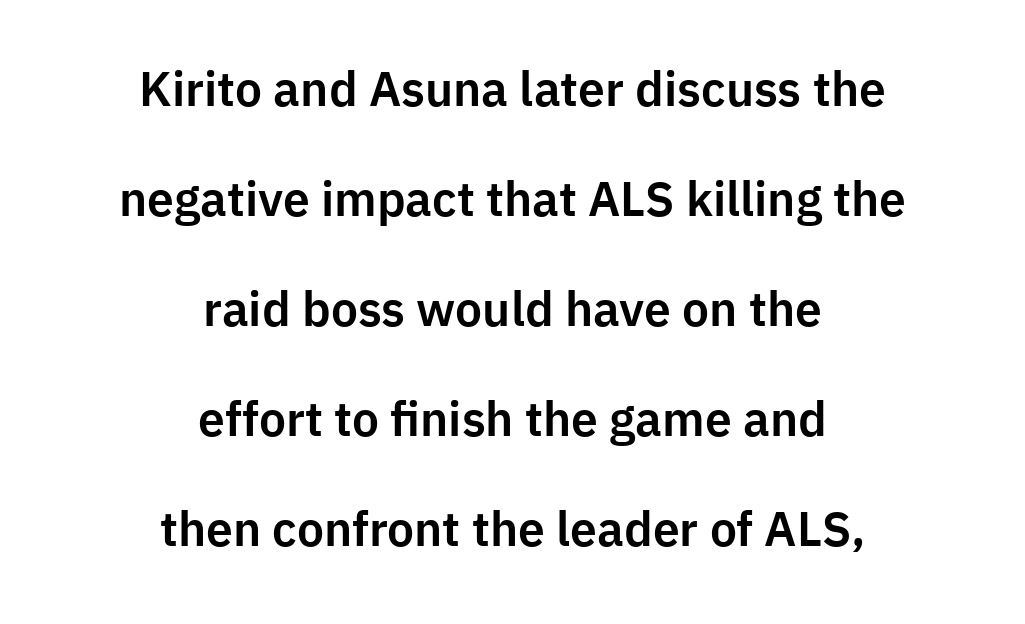
The rendering uses natural spacing where letterforms have individual widths. The text was rendered using a sans face with plain stroke endings. In terms of posture, this sample is upright. This rendering features lettering with no underline. This sample is center-justified, so both line endings float freely. The line texture is even and compact thanks to regular tracking.
